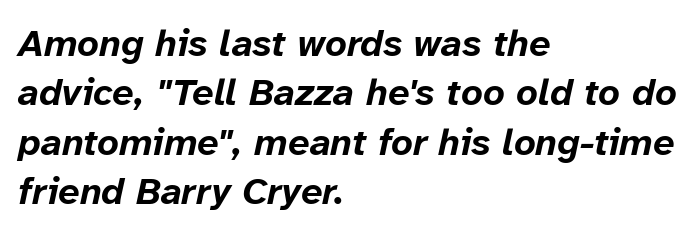
The image shows 38 px bold type, italic (leaning right); set left-aligned, normal line spacing (1.3x), normal letter spacing, not underlined; low stroke contrast and a medium x-height.
